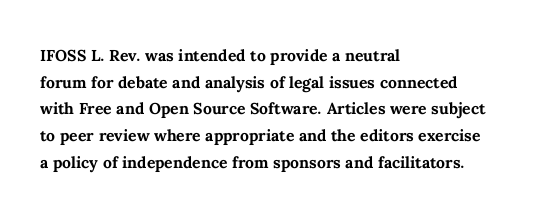
The image shows 21 px bold type, upright; set left-aligned, normal line spacing (1.27x), normal letter spacing, not underlined.
